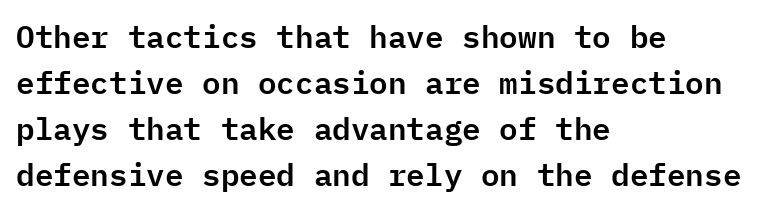
The image shows 31 px sans-serif type, upright, monospaced; set left-aligned, normal line spacing (1.48x), normal letter spacing, not underlined; low stroke contrast and a medium x-height.
